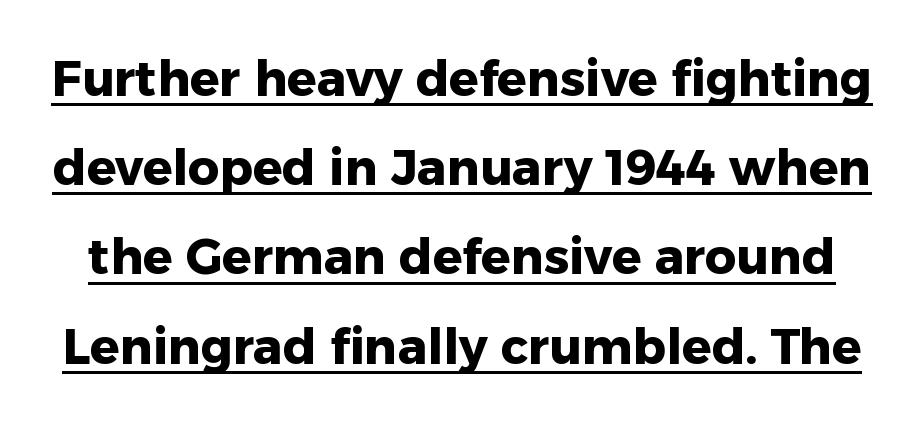
Quick note: underline on. The tracking reads as untouched default to a designer's eye. Is this a fixed-width face? No — the glyphs have proportional, varying widths. Look at the stroke-to-counter ratio: heavy, a bold.
